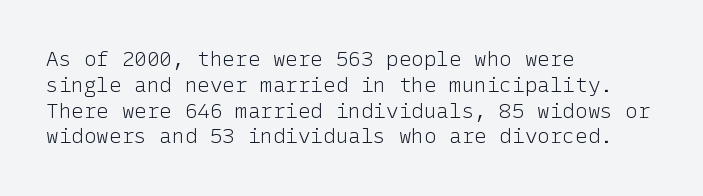
{"italic": "no", "bold": "no", "underline": "no", "align": "left", "line_spacing_ratio": 1.23, "letter_spacing": "normal", "letter_spacing_em": 0.0, "glyph_px": 21}
